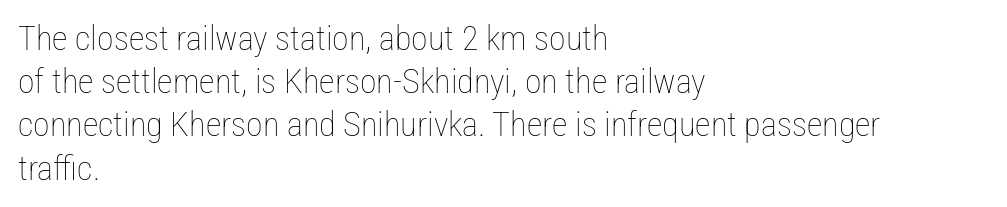
The image shows 34 px thin, condensed type, upright; set left-aligned, normal line spacing (1.27x), normal letter spacing, not underlined; low stroke contrast and a medium x-height.
